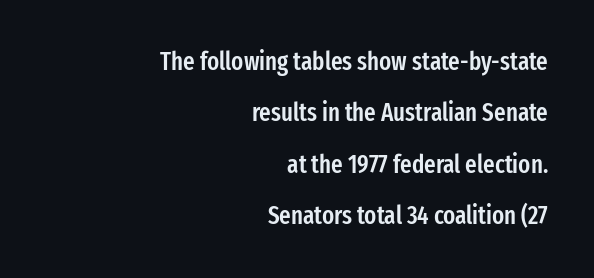
{"italic": "no", "bold": "semi", "underline": "no", "align": "right", "line_spacing": "loose", "line_spacing_ratio": 2.06, "letter_spacing": "normal", "letter_spacing_em": 0.0, "glyph_px": 25}
